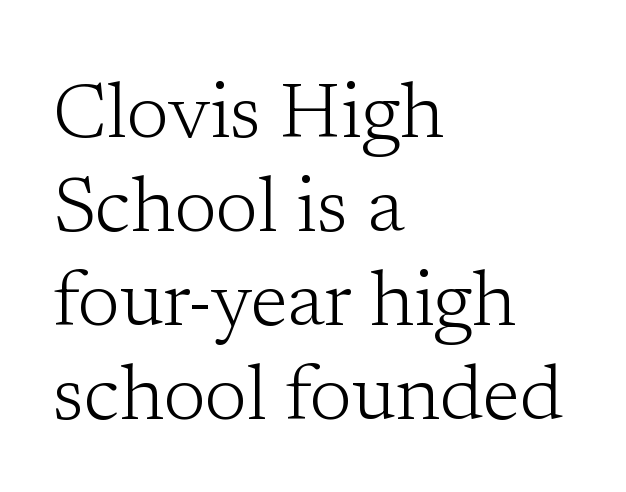
{"serif": "yes", "italic": "no", "bold": "no", "weight": "light", "width": "normal", "stroke_contrast": "low", "x_height": "medium", "monospaced": "no", "underline": "no", "align": "left", "line_spacing_ratio": 1.22, "letter_spacing": "normal", "letter_spacing_em": 0.0, "glyph_px": 77}
